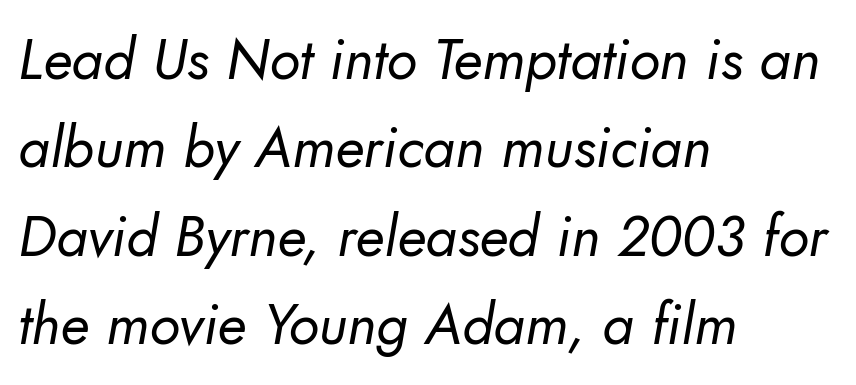
The line-height multiplier appears to be the usual default. This sample has the flowing, uneven cadence of proportional lettering. The designer went with a sans here, leaving each stem footless. Just letters on the line, the space beneath them empty.
